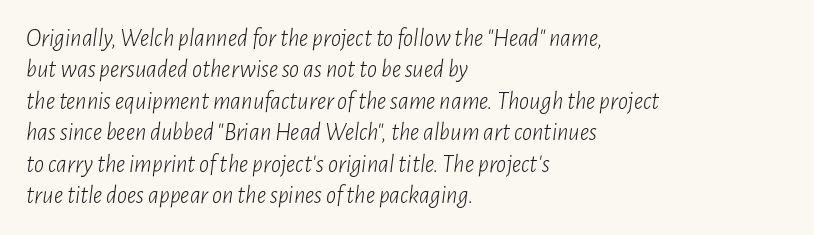
The image shows 25 px text type, italic (leaning right); set left-aligned, normal line spacing (1.26x), normal letter spacing, not underlined.
